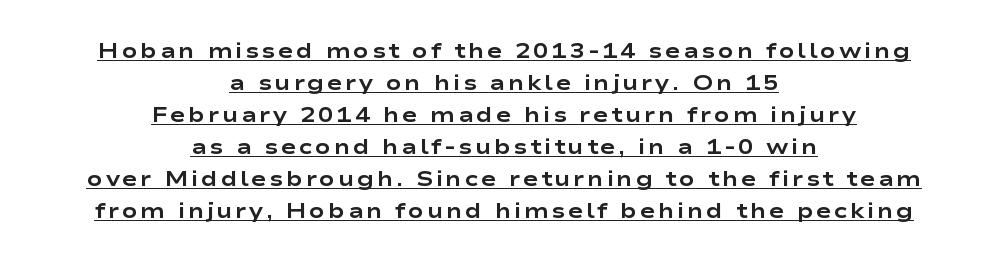
The image shows 21 px bold type, upright; set centered, normal line spacing (1.52x), underlined.
